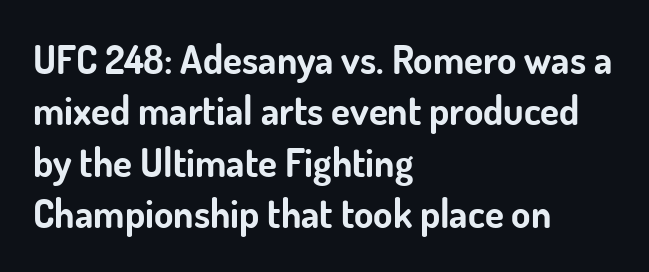
Nothing sits at the stroke ends, so this counts as sans-serif. Varying glyph widths throughout — classic text-font behaviour. Quick note: not italic, upright. The compositor pushed each line to the left boundary. What's the leading like? Ordinary, nothing unusual.
